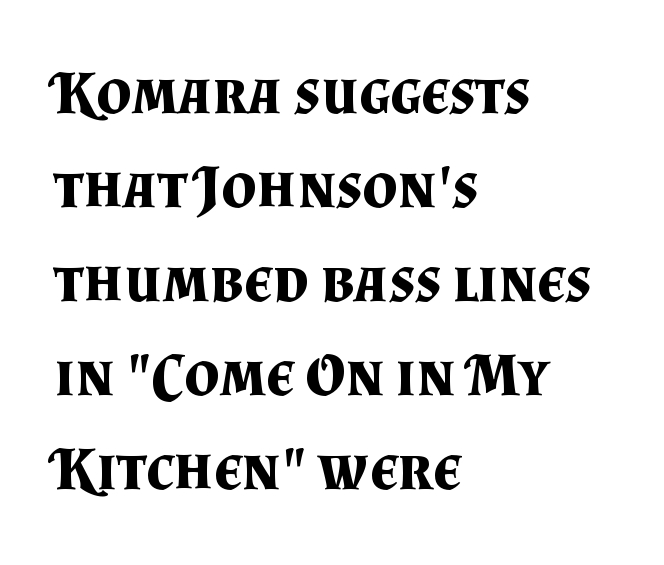
The axis of the letterforms is exactly vertical. Each letter keeps its own natural width here, so spacing adapts to shape. The font is running at its bold setting. Is there much room between lines? A standard amount, neither cramped nor airy. The type is set solid horizontally, with unmodified tracking. The foot of each line stays bare and open.
